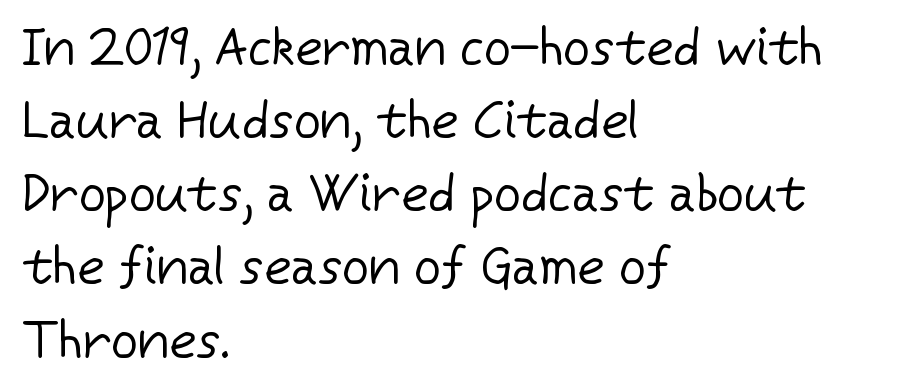
Q: Is the text bold? A: No.
Q: Is the text italic (slanted)? A: No, it is upright.
Q: Is the typeface a serif or a sans-serif typeface? A: Sans-serif.
Q: Is the text underlined? A: No.
Q: How is the paragraph aligned? A: Left-aligned.
Q: Is the spacing between letters normal or unusually wide? A: Normal.
Q: Is the spacing between lines tight, normal or loose? A: Normal.
Q: Width (condensed, normal, or wide)? A: Normal.
Q: Stroke contrast? A: Low.
Q: x-height? A: Medium.
Q: Monospaced? A: No.
